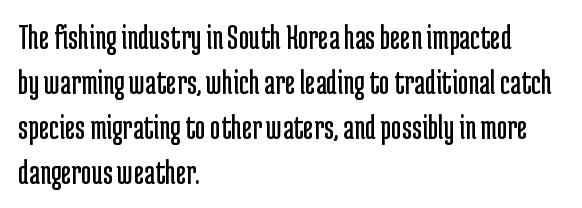
Q: Is the text bold? A: No.
Q: Is the text italic (slanted)? A: No, it is upright.
Q: Is the typeface a serif or a sans-serif typeface? A: Sans-serif.
Q: Is the text underlined? A: No.
Q: How is the paragraph aligned? A: Left-aligned.
Q: Is the spacing between letters normal or unusually wide? A: Normal.
Q: Is the spacing between lines tight, normal or loose? A: Normal.
Q: Width (condensed, normal, or wide)? A: Condensed.
Q: Stroke contrast? A: Low.
Q: x-height? A: Medium.
Q: Monospaced? A: No.
